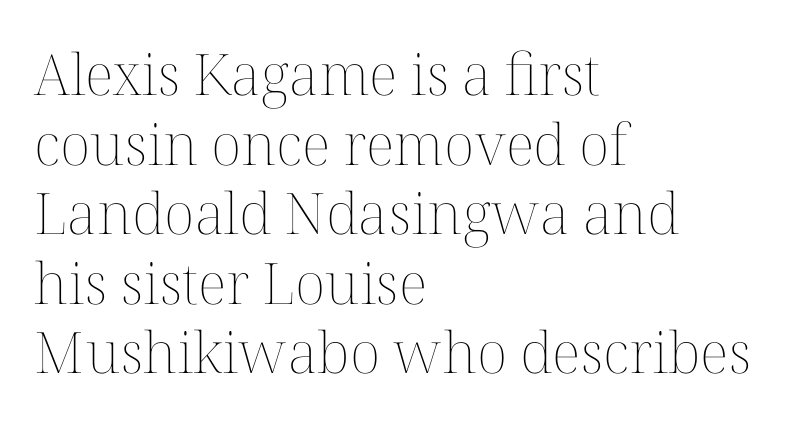
{"italic": "no", "bold": "no", "weight": "thin", "width": "normal", "stroke_contrast": "medium", "x_height": "medium", "monospaced": "no", "underline": "no", "align": "left", "line_spacing_ratio": 1.22, "letter_spacing": "normal", "letter_spacing_em": 0.0, "glyph_px": 57}
